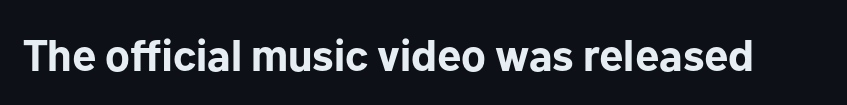
{"serif": "no", "italic": "no", "bold": "yes", "weight": "bold", "width": "normal", "stroke_contrast": "low", "x_height": "medium", "monospaced": "no", "underline": "no", "letter_spacing": "normal", "letter_spacing_em": 0.0, "glyph_px": 44}
